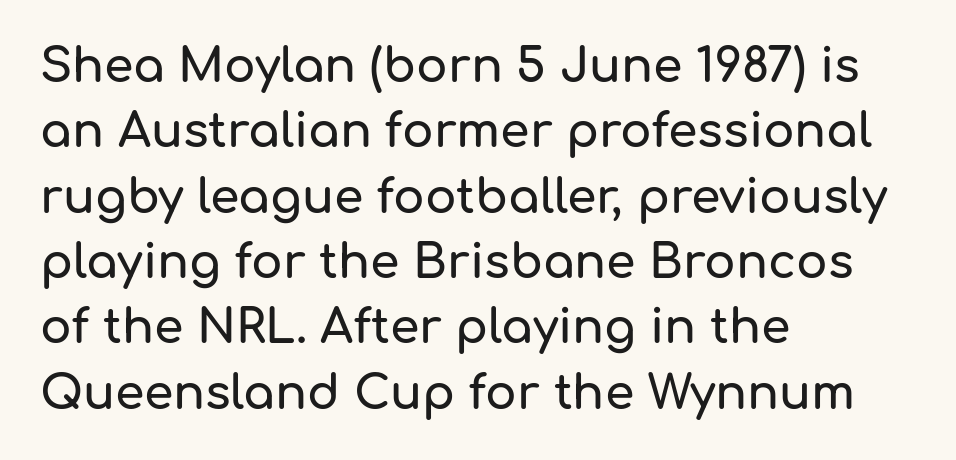
Note the varied advance widths — an 'i' is clearly narrower than an 'm'. Where is the straight margin? On the left. The type family on display is of the sans-serif kind. Anything drawn beneath the words? Only blank space.
